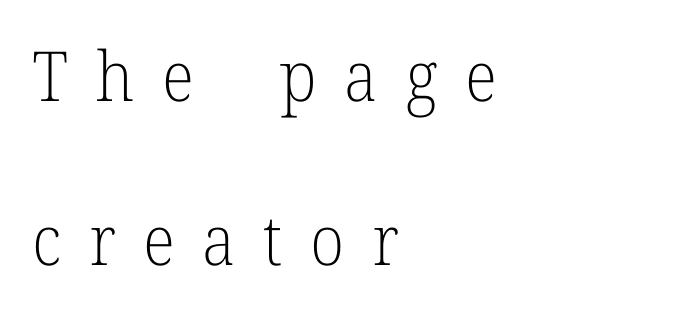
{"serif": "yes", "italic": "no", "bold": "no", "weight": "light", "width": "normal", "stroke_contrast": "low", "x_height": "medium", "monospaced": "no", "underline": "no", "align": "left", "line_spacing": "loose", "line_spacing_ratio": 2.37, "letter_spacing": "wide", "letter_spacing_em": 0.4, "glyph_px": 69}
